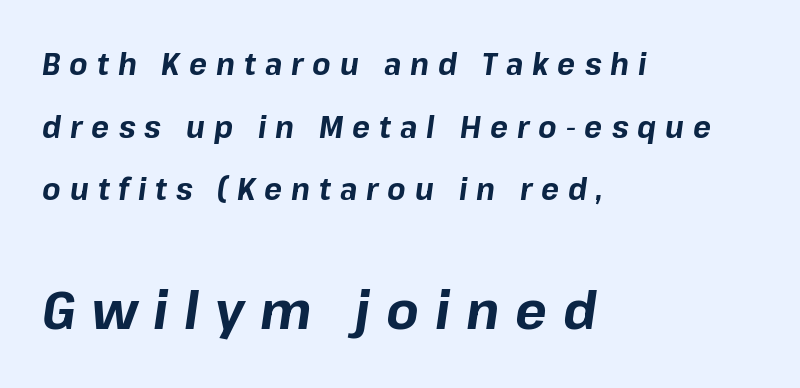
The image shows 53 px bold type, italic (leaning right); set left-aligned, loose line spacing (2.09x), unusually wide letter spacing (+0.3 em), not underlined; the second (bottom) block is 1.77x larger; low stroke contrast and a medium x-height.
